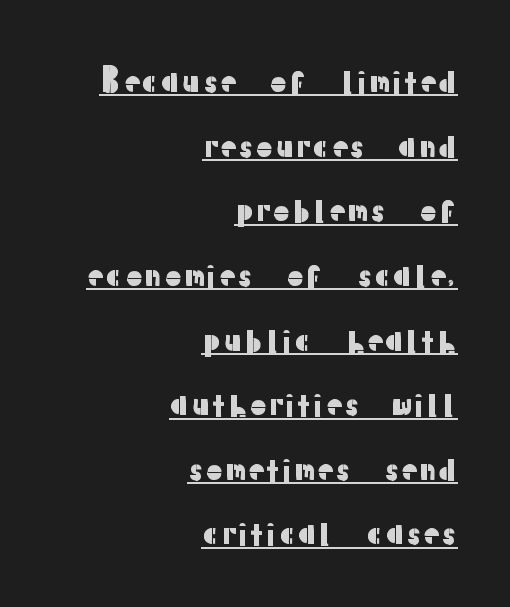
The image shows 32 px sans-serif type, upright; set right-aligned, loose line spacing (2.02x), normal letter spacing, underlined; low stroke contrast and a medium x-height.
